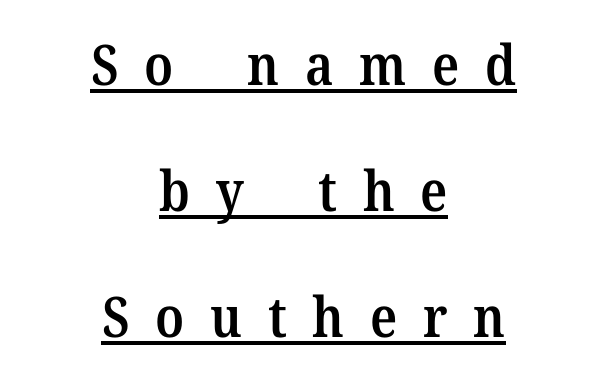
The type is letterspaced generously, with wide tracking. These lines are composed in type with serifs. These words are printed semibold, heavier than regular yet not bold. Varying glyph widths throughout — classic text-font behaviour. This sample carries an underscore along the baseline area.
